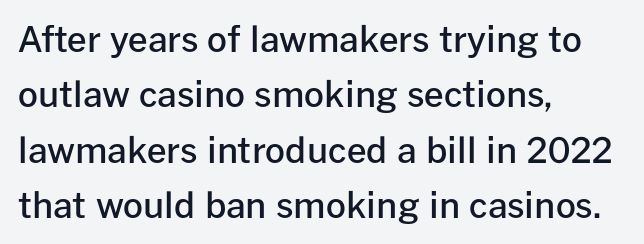
Q: Is the text bold? A: Semi-bold.
Q: Is the text italic (slanted)? A: No, it is upright.
Q: Is the typeface a serif or a sans-serif typeface? A: Sans-serif.
Q: Is the text underlined? A: No.
Q: How is the paragraph aligned? A: Left-aligned.
Q: Is the spacing between letters normal or unusually wide? A: Normal.
Q: Is the spacing between lines tight, normal or loose? A: Normal.
Q: Width (condensed, normal, or wide)? A: Normal.
Q: Stroke contrast? A: Low.
Q: x-height? A: Medium.
Q: Monospaced? A: No.
